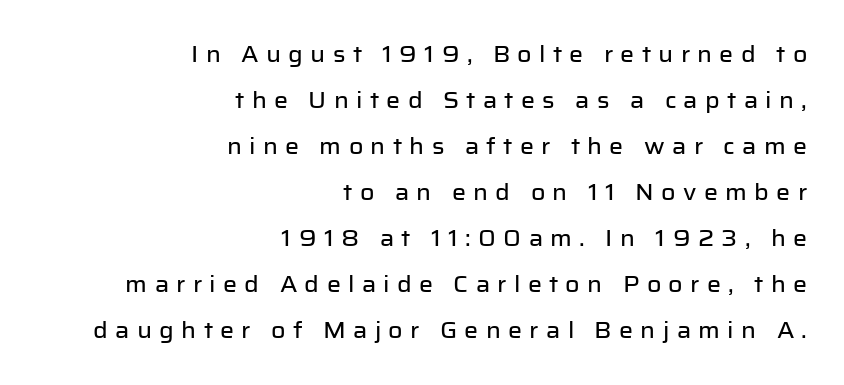
The image shows 22 px text type, upright; set right-aligned, loose line spacing (2.09x), unusually wide letter spacing (+0.33 em), not underlined.
